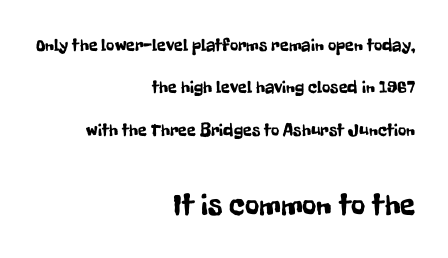
{"serif": "no", "italic": "no", "width": "condensed", "stroke_contrast": "low", "x_height": "medium", "monospaced": "no", "underline": "no", "align": "right", "line_spacing": "loose", "line_spacing_ratio": 2.36, "letter_spacing": "normal", "letter_spacing_em": 0.0, "larger_block": "second", "size_ratio": 1.72, "glyph_px": 31}
